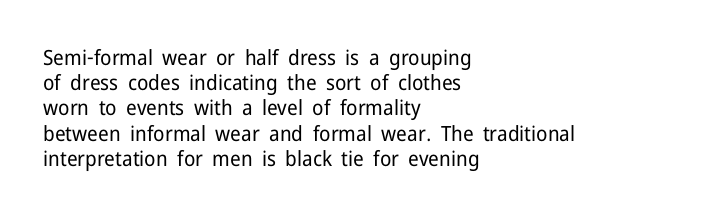
The image shows 21 px text type, upright; set left-aligned, line spacing 1.2x, normal letter spacing, not underlined.
